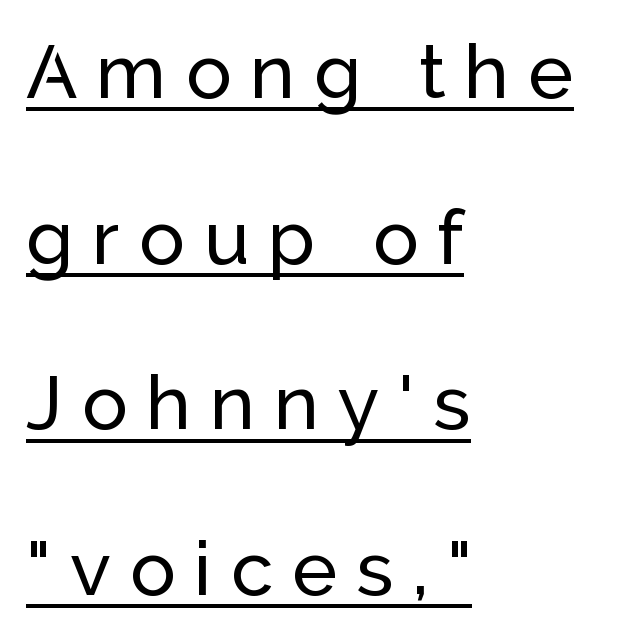
The image shows 76 px sans-serif type, upright; set left-aligned, loose line spacing (2.18x), unusually wide letter spacing (+0.25 em), underlined; low stroke contrast and a medium x-height.
